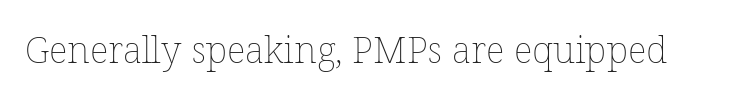
Looks like regular typesetting: each glyph gets only the width it needs. The passage shown is not bold in any degree. These lines keep a tight, regular rhythm from letter to letter. The font's upright variant was chosen for this text. Just letters on the line, the space beneath them empty.
